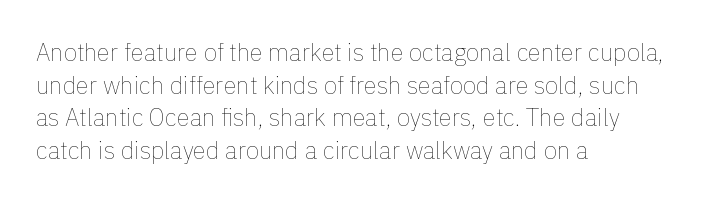
Q: Is the text bold? A: No.
Q: Is the text italic (slanted)? A: No, it is upright.
Q: Is the text underlined? A: No.
Q: How is the paragraph aligned? A: Left-aligned.
Q: Is the spacing between letters normal or unusually wide? A: Normal.
Q: Is the spacing between lines tight, normal or loose? A: Normal.
